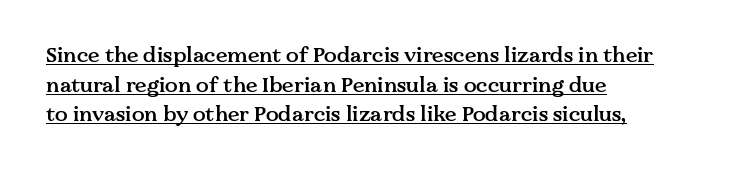
Q: Is the text bold? A: Semi-bold.
Q: Is the text italic (slanted)? A: No, it is upright.
Q: Is the text underlined? A: Yes.
Q: How is the paragraph aligned? A: Left-aligned.
Q: Is the spacing between letters normal or unusually wide? A: Normal.
Q: Is the spacing between lines tight, normal or loose? A: Normal.
